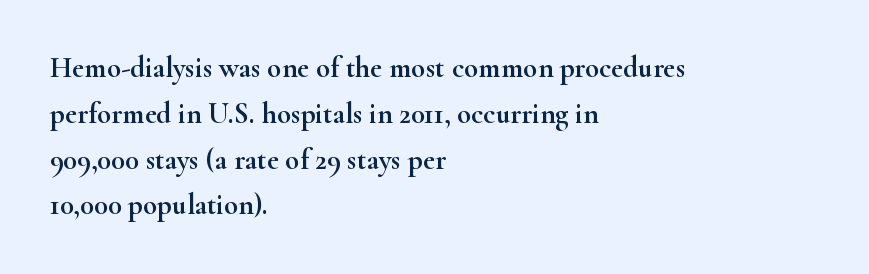
{"serif": "yes", "italic": "no", "width": "wide", "stroke_contrast": "high", "x_height": "small", "monospaced": "no", "underline": "no", "align": "left", "line_spacing": "normal", "line_spacing_ratio": 1.58, "letter_spacing": "normal", "letter_spacing_em": 0.0, "glyph_px": 29}
